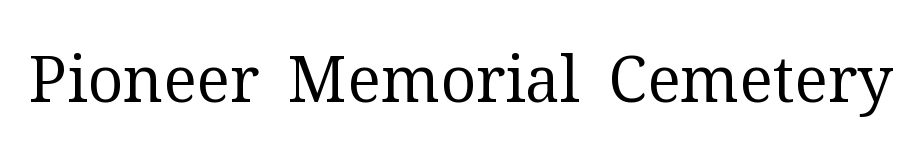
The image shows 63 px regular-weight serif type, upright; set normal letter spacing, not underlined; medium stroke contrast and a medium x-height.
